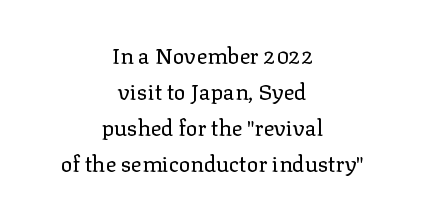
{"italic": "no", "bold": "no", "underline": "no", "align": "center", "line_spacing": "normal", "line_spacing_ratio": 1.63, "letter_spacing": "normal", "letter_spacing_em": 0.0, "glyph_px": 22}
